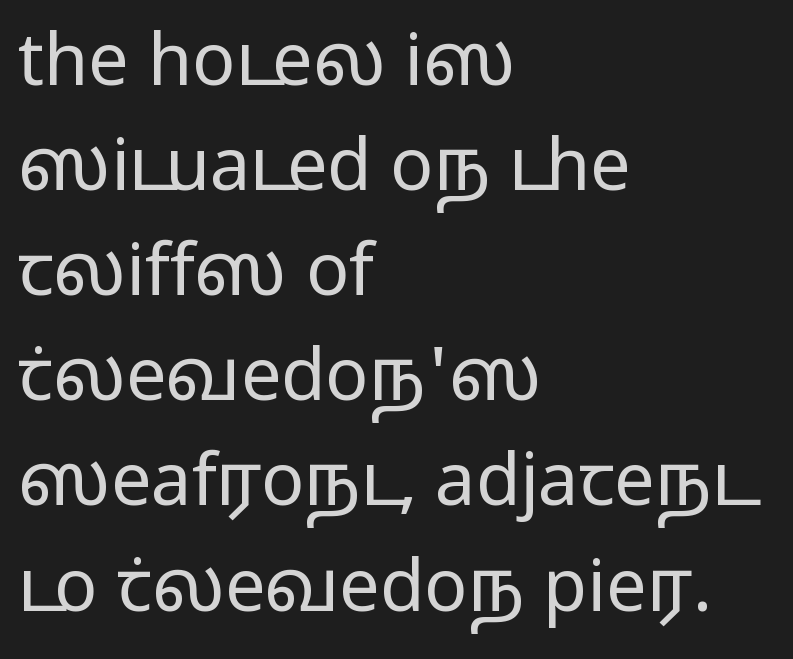
{"serif": "no", "italic": "no", "bold": "no", "weight": "regular", "width": "wide", "stroke_contrast": "low", "x_height": "medium", "monospaced": "no", "underline": "no", "align": "left", "line_spacing": "normal", "line_spacing_ratio": 1.46, "letter_spacing": "normal", "letter_spacing_em": 0.0, "glyph_px": 72}
